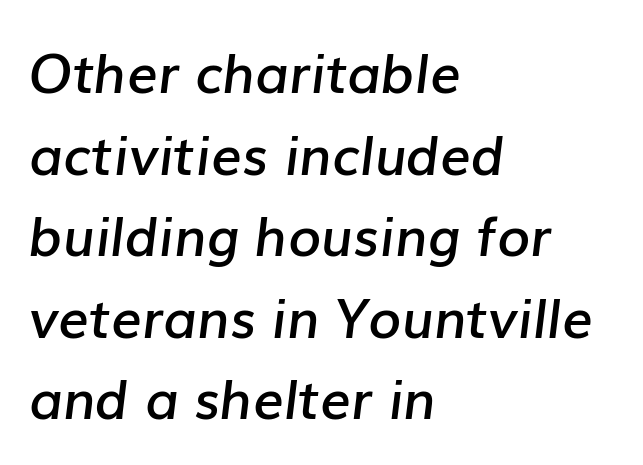
Q: Is the text bold? A: Semi-bold.
Q: Is the text italic (slanted)? A: Yes, it leans right by about 7 degrees.
Q: Is the text underlined? A: No.
Q: How is the paragraph aligned? A: Left-aligned.
Q: Is the spacing between letters normal or unusually wide? A: Normal.
Q: Is the spacing between lines tight, normal or loose? A: Normal.
Q: Width (condensed, normal, or wide)? A: Normal.
Q: Stroke contrast? A: Low.
Q: x-height? A: Medium.
Q: Monospaced? A: No.
